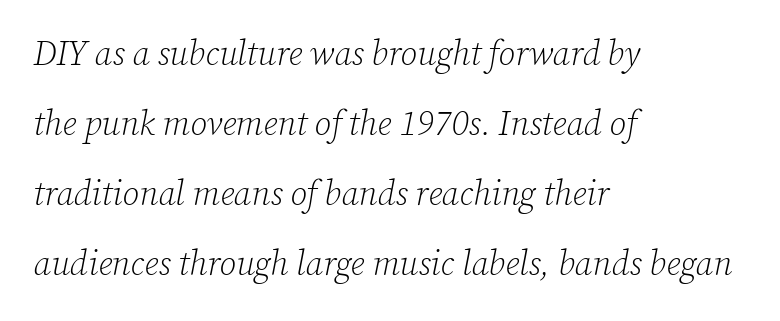
{"serif": "yes", "italic": "yes", "lean": "right", "slant_degrees": 12, "bold": "no", "weight": "light", "width": "normal", "stroke_contrast": "low", "x_height": "medium", "monospaced": "no", "underline": "no", "align": "left", "line_spacing": "loose", "line_spacing_ratio": 2.06, "letter_spacing": "normal", "letter_spacing_em": 0.0, "glyph_px": 34}
